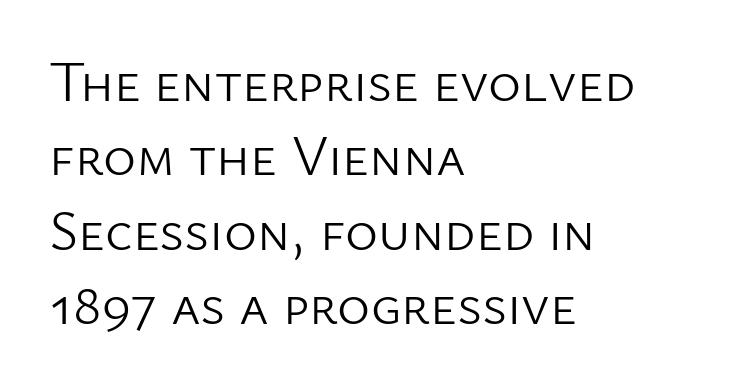
{"serif": "no", "italic": "no", "bold": "no", "weight": "light", "width": "normal", "stroke_contrast": "low", "x_height": "medium", "monospaced": "no", "underline": "no", "align": "left", "line_spacing": "normal", "line_spacing_ratio": 1.33, "letter_spacing": "normal", "letter_spacing_em": 0.0, "glyph_px": 56}
